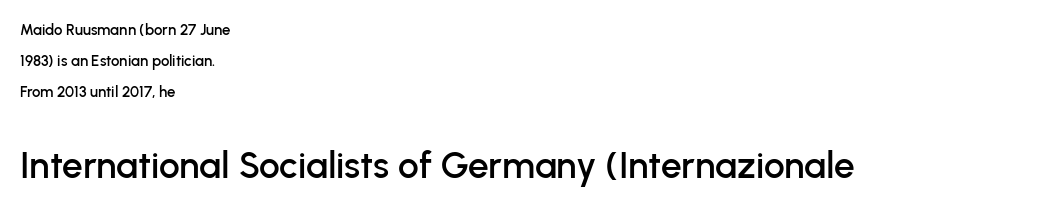
{"serif": "no", "italic": "no", "width": "normal", "stroke_contrast": "low", "x_height": "medium", "monospaced": "no", "underline": "no", "align": "left", "line_spacing": "loose", "line_spacing_ratio": 2.06, "letter_spacing": "normal", "letter_spacing_em": 0.0, "larger_block": "second", "size_ratio": 2.47, "glyph_px": 37}
